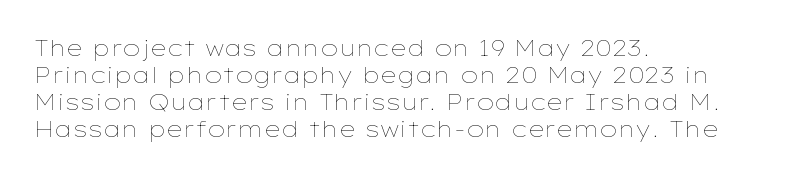
Q: Is the text bold? A: No.
Q: Is the text italic (slanted)? A: No, it is upright.
Q: Is the text underlined? A: No.
Q: How is the paragraph aligned? A: Left-aligned.
Q: Is the spacing between letters normal or unusually wide? A: Normal.
